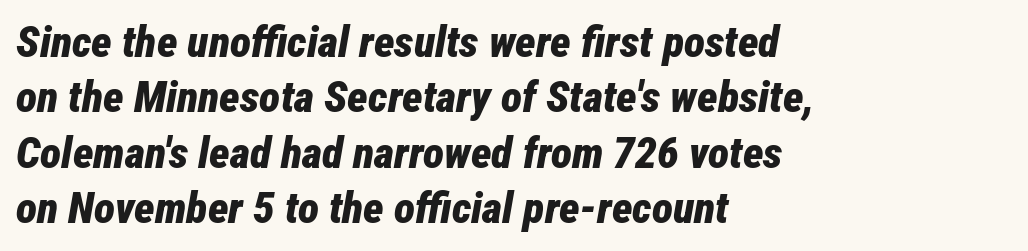
{"italic": "yes", "lean": "right", "slant_degrees": 12, "bold": "yes", "weight": "bold", "width": "condensed", "stroke_contrast": "low", "x_height": "medium", "monospaced": "no", "underline": "no", "align": "left", "line_spacing": "normal", "line_spacing_ratio": 1.26, "letter_spacing": "normal", "letter_spacing_em": 0.0, "glyph_px": 44}
